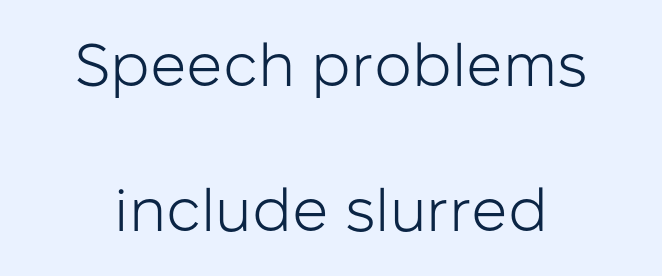
Each new line begins a long way beneath the previous one. Does extra space separate the letters? No, they use regular spacing. I'd call this a sans setting — the letters go barefoot. Here the designer chose a conventional face with non-uniform glyph widths. The font is comparable to plain body text, perhaps lighter. Underlining? Definitely not there.
